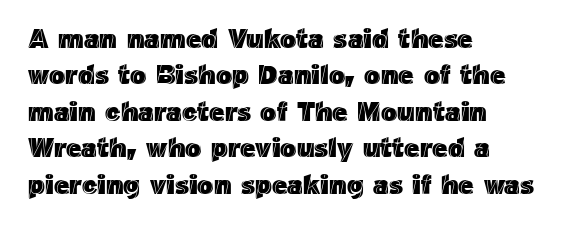
{"italic": "no", "underline": "no", "align": "left", "line_spacing": "normal", "line_spacing_ratio": 1.35, "letter_spacing": "normal", "letter_spacing_em": 0.0, "glyph_px": 27}
